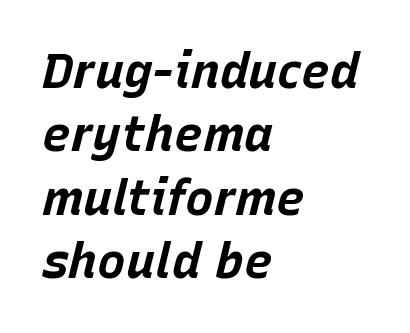
Observe the lean: these are italic letterforms. Spacing verdict: proportional, widths tailored to each character. Does the weight exceed regular? Yes, all the way to bold. Visually the block forms a straight wall on the left and a jagged coastline on the right. Students, note that the glyphs here touch the page at normal intervals.
